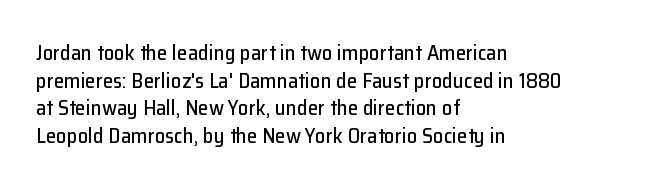
Q: Is the text italic (slanted)? A: No, it is upright.
Q: Is the text underlined? A: No.
Q: How is the paragraph aligned? A: Left-aligned.
Q: Is the spacing between letters normal or unusually wide? A: Normal.
Q: Is the spacing between lines tight, normal or loose? A: Normal.
